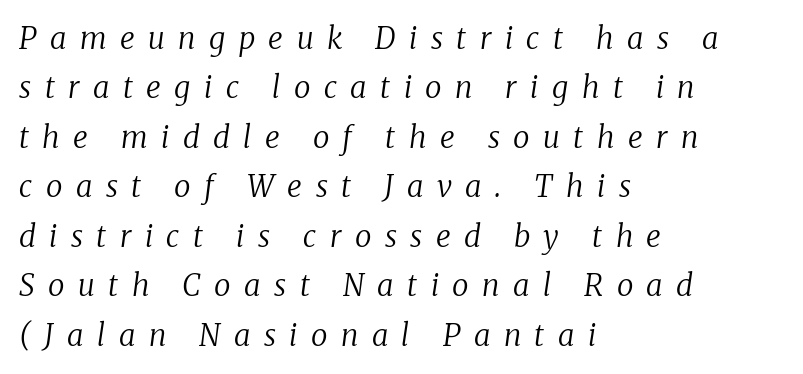
Q: Is the text bold? A: No.
Q: Is the text italic (slanted)? A: Yes, it leans right by about 8 degrees.
Q: Is the typeface a serif or a sans-serif typeface? A: Serif.
Q: Is the text underlined? A: No.
Q: How is the paragraph aligned? A: Left-aligned.
Q: Is the spacing between letters normal or unusually wide? A: Unusually wide.
Q: Is the spacing between lines tight, normal or loose? A: Normal.
Q: Width (condensed, normal, or wide)? A: Normal.
Q: Stroke contrast? A: Low.
Q: x-height? A: Medium.
Q: Monospaced? A: No.
